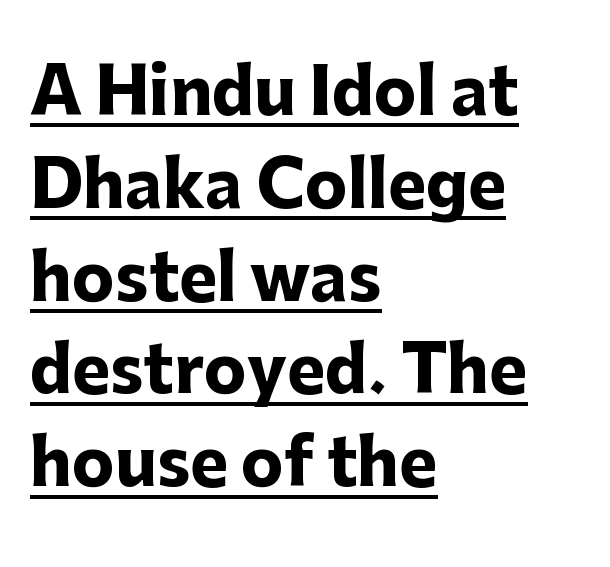
Q: Is the text bold? A: Yes.
Q: Is the text italic (slanted)? A: No, it is upright.
Q: Is the typeface a serif or a sans-serif typeface? A: Sans-serif.
Q: Is the text underlined? A: Yes.
Q: How is the paragraph aligned? A: Left-aligned.
Q: Is the spacing between letters normal or unusually wide? A: Normal.
Q: Is the spacing between lines tight, normal or loose? A: Normal.
Q: Width (condensed, normal, or wide)? A: Normal.
Q: Stroke contrast? A: Low.
Q: x-height? A: Medium.
Q: Monospaced? A: No.
